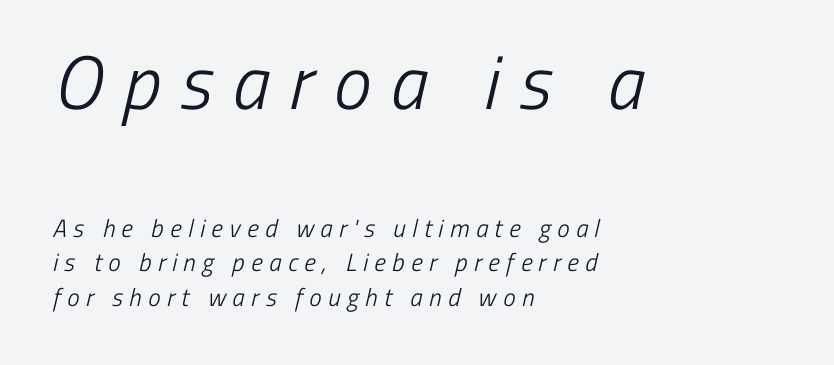
Q: Is the text bold? A: No.
Q: Is the typeface a serif or a sans-serif typeface? A: Sans-serif.
Q: Is the text underlined? A: No.
Q: How is the paragraph aligned? A: Left-aligned.
Q: Is the spacing between letters normal or unusually wide? A: Unusually wide.
Q: Is the spacing between lines tight, normal or loose? A: Normal.
Q: Which block of text is set in a larger size, the first (top) or the second (bottom)? A: The first (top) one.
Q: Width (condensed, normal, or wide)? A: Condensed.
Q: Stroke contrast? A: Low.
Q: x-height? A: Medium.
Q: Monospaced? A: No.
